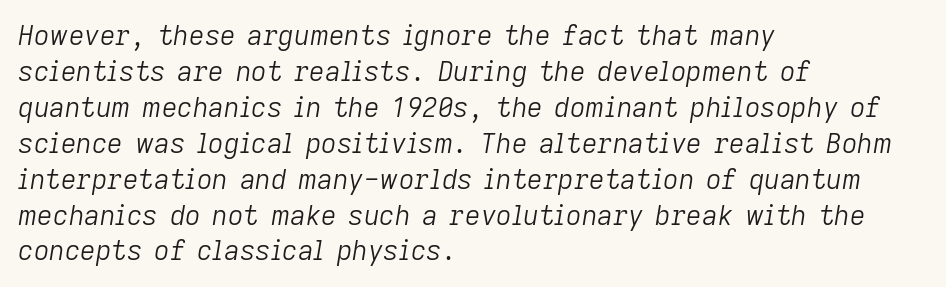
Q: Is the text bold? A: No.
Q: Is the text italic (slanted)? A: Yes, it leans right by about 9 degrees.
Q: Is the text underlined? A: No.
Q: How is the paragraph aligned? A: Left-aligned.
Q: Is the spacing between letters normal or unusually wide? A: Normal.
Q: Is the spacing between lines tight, normal or loose? A: Normal.
